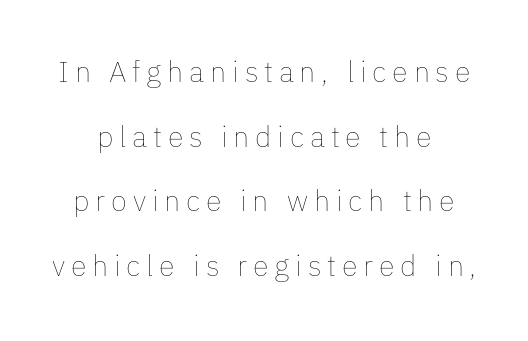
The image shows 29 px thin type, upright; set centered, loose line spacing (2.23x), unusually wide letter spacing (+0.2 em), not underlined; low stroke contrast and a medium x-height.
